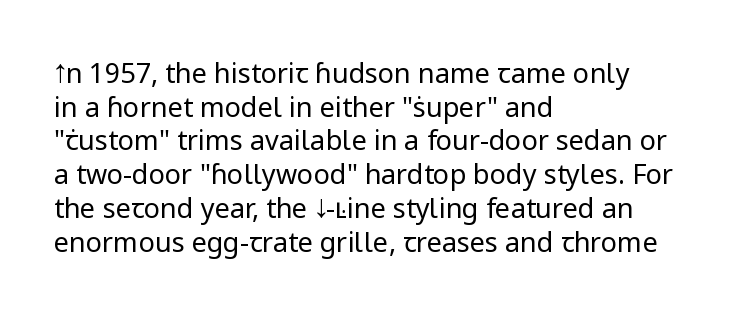
Q: Is the text bold? A: No.
Q: Is the text italic (slanted)? A: No, it is upright.
Q: Is the text underlined? A: No.
Q: How is the paragraph aligned? A: Left-aligned.
Q: Is the spacing between letters normal or unusually wide? A: Normal.
Q: Is the spacing between lines tight, normal or loose? A: Normal.
